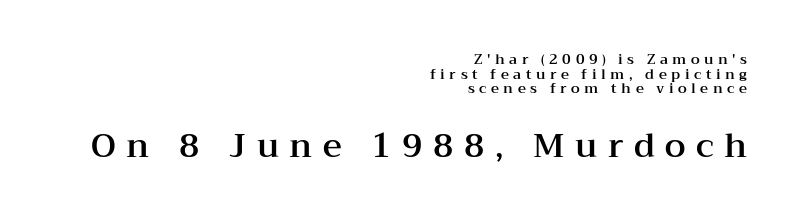
Students, observe: this is what under-led, compact text looks like. Look at the tracking — it's clearly loosened, letters drifting apart. Nobody drew a line under any word here. Type size steps up from the first block to the second. The rendering shows small feet on the letterforms — a serif design.
